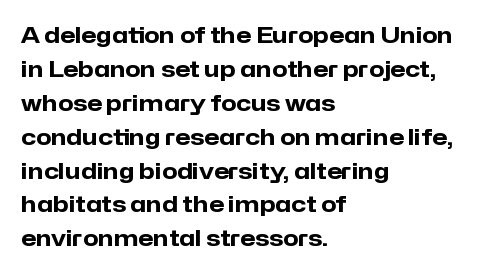
The image shows 22 px bold type, upright; set left-aligned, normal line spacing (1.54x), normal letter spacing, not underlined.
